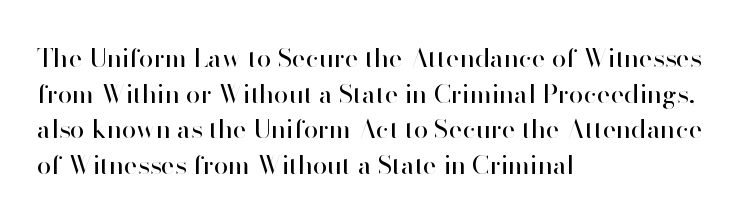
The line texture is even and compact thanks to regular tracking. Honestly, the row spacing looks completely unremarkable. Every row of glyphs begins at an identical x-position on the left. The letters stand straight up with perfectly vertical stems. Stroke thickness stays within the range of a standard reading face or lighter. Unmarked baselines from the first word to the last.
